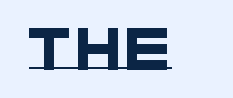
{"serif": "no", "width": "wide", "stroke_contrast": "low", "x_height": "large", "monospaced": "no", "underline": "yes", "glyph_px": 40}
